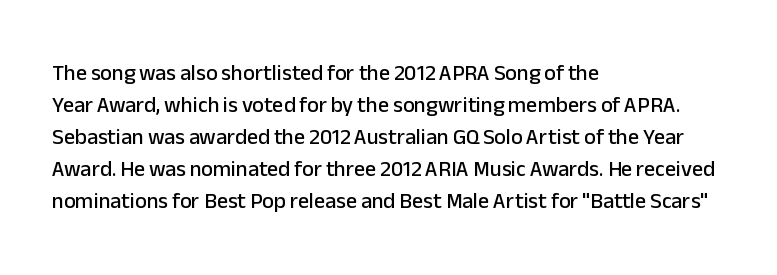
{"italic": "no", "underline": "no", "align": "left", "line_spacing": "normal", "line_spacing_ratio": 1.46, "letter_spacing": "normal", "letter_spacing_em": 0.0, "glyph_px": 22}
